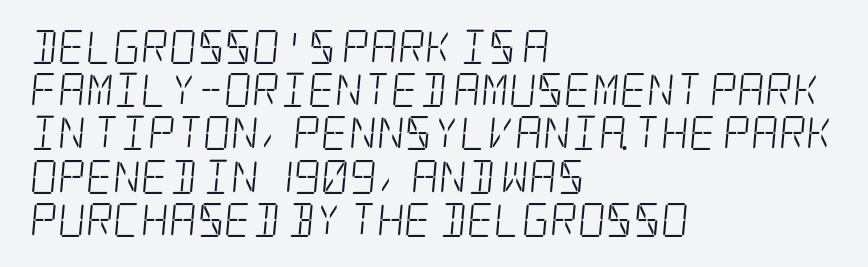
The image shows 34 px light, condensed serif type; set left-aligned, normal line spacing (1.27x), normal letter spacing, not underlined; low stroke contrast and a large x-height.
